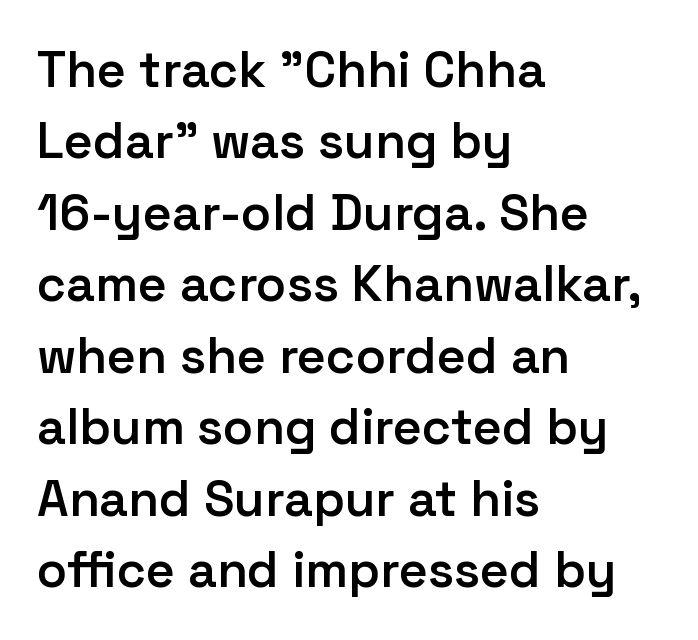
{"serif": "no", "italic": "no", "bold": "semi", "weight": "semibold", "width": "normal", "stroke_contrast": "low", "x_height": "medium", "monospaced": "no", "underline": "no", "align": "left", "line_spacing": "normal", "line_spacing_ratio": 1.43, "letter_spacing": "normal", "letter_spacing_em": 0.0, "glyph_px": 50}
